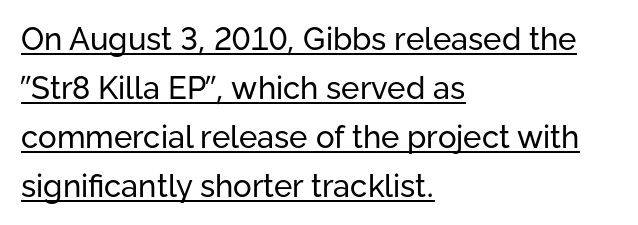
The image shows 31 px regular-weight sans-serif type, upright; set left-aligned, normal line spacing (1.58x), normal letter spacing, underlined; low stroke contrast and a medium x-height.
